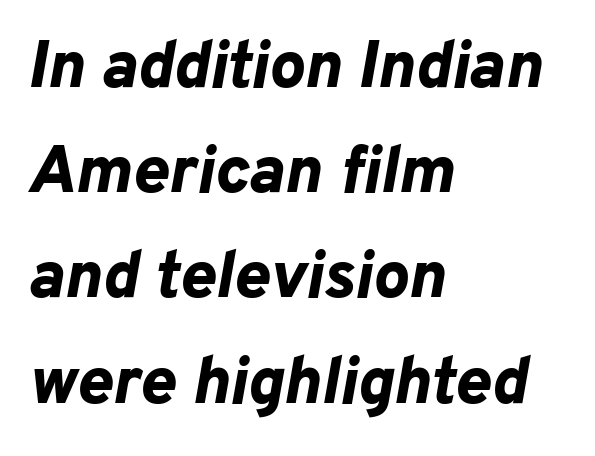
{"italic": "yes", "lean": "right", "slant_degrees": 10, "bold": "yes", "weight": "bold", "width": "normal", "stroke_contrast": "low", "x_height": "medium", "monospaced": "no", "underline": "no", "align": "left", "line_spacing": "normal", "line_spacing_ratio": 1.57, "letter_spacing": "normal", "letter_spacing_em": 0.0, "glyph_px": 67}
